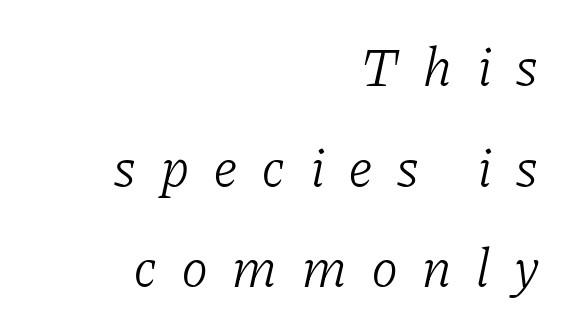
Q: Is the text bold? A: No.
Q: Is the text italic (slanted)? A: Yes, it leans right by about 11 degrees.
Q: Is the typeface a serif or a sans-serif typeface? A: Serif.
Q: Is the text underlined? A: No.
Q: How is the paragraph aligned? A: Right-aligned.
Q: Is the spacing between letters normal or unusually wide? A: Unusually wide.
Q: Width (condensed, normal, or wide)? A: Normal.
Q: Stroke contrast? A: Low.
Q: x-height? A: Medium.
Q: Monospaced? A: No.
